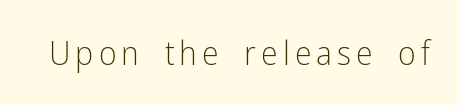
{"serif": "no", "italic": "no", "bold": "no", "weight": "light", "width": "condensed", "stroke_contrast": "low", "x_height": "medium", "monospaced": "no", "underline": "no", "glyph_px": 34}
